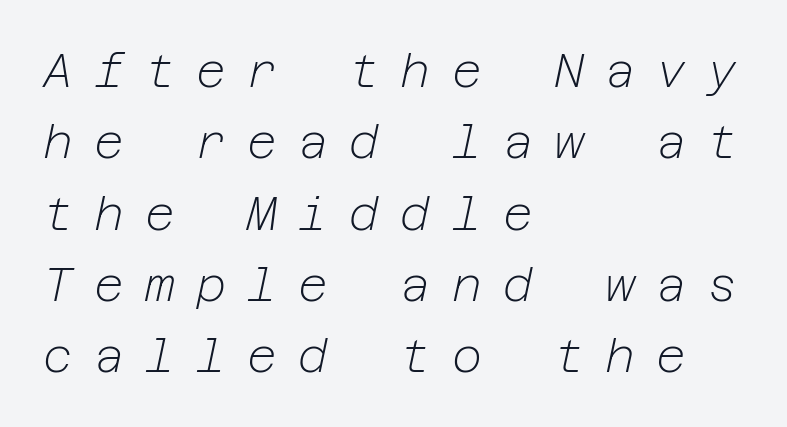
The font is comparable to plain body text, perhaps lighter. Line spacing here is normal. Unmarked baselines from the first word to the last. The rendering applies a slant to the glyphs.
